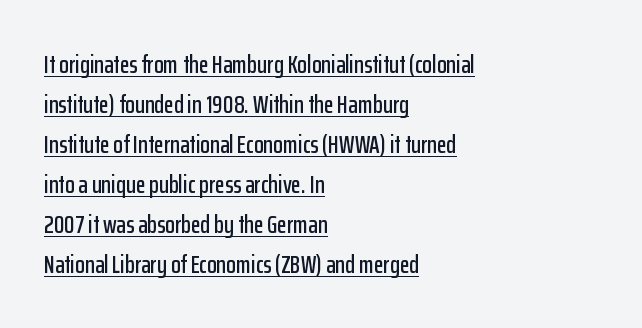
The image shows 25 px text type, upright; set left-aligned, normal line spacing (1.6x), normal letter spacing, underlined.
